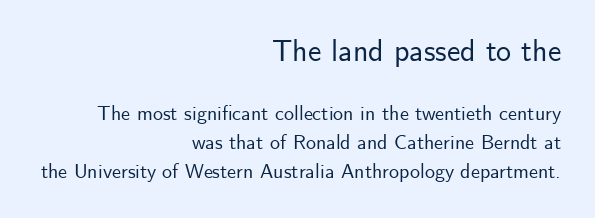
The image shows 30 px sans-serif type, upright; set right-aligned, normal line spacing (1.46x), normal letter spacing, not underlined; the first (top) block is 1.5x larger; low stroke contrast and a small x-height.
